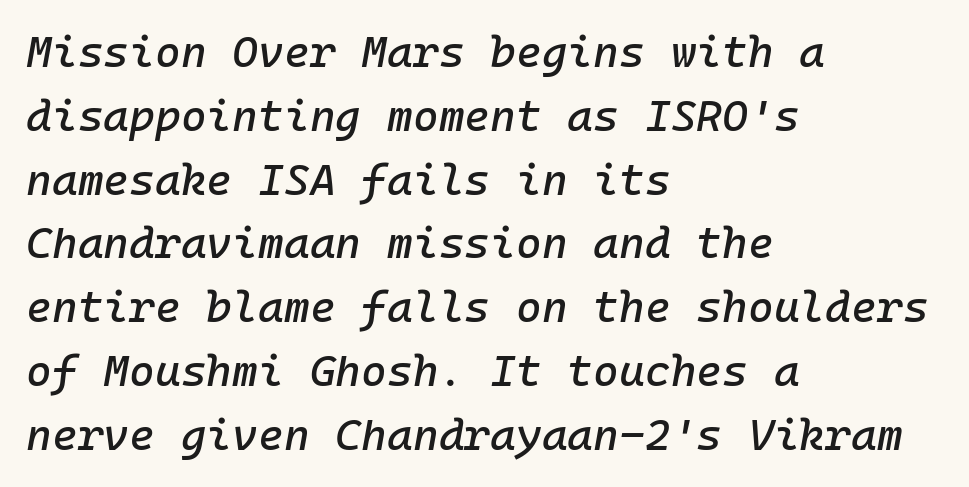
The image shows 44 px text type, italic (leaning right), monospaced; set left-aligned, normal line spacing (1.45x), normal letter spacing, not underlined; low stroke contrast and a medium x-height.
